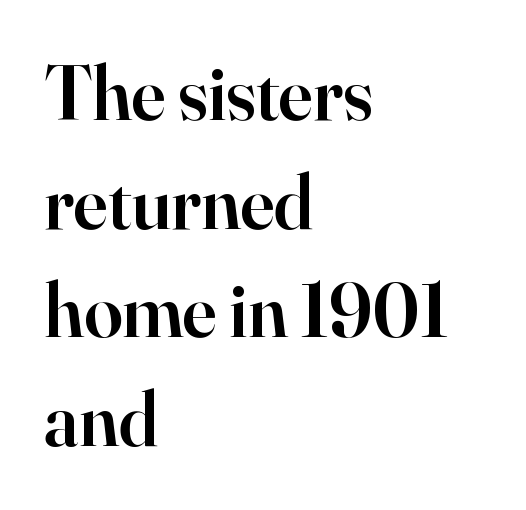
The image shows 77 px semibold serif type, upright; set left-aligned, normal line spacing (1.41x), normal letter spacing, not underlined; high stroke contrast and a small x-height.
